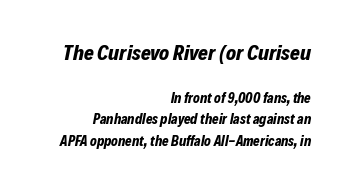
The lines are quadded right. Notice how the stems are inclined rather than vertical — that's the hallmark of italics. The gap between lines stays unmarked. What's the leading like? Ordinary, nothing unusual. Words appear dense and cohesive because spacing is normal. The face used here appears at its bigger size in the upper chunk.
